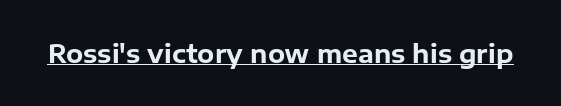
Q: Is the text bold? A: Yes.
Q: Is the text italic (slanted)? A: No, it is upright.
Q: Is the text underlined? A: Yes.
Q: Is the spacing between letters normal or unusually wide? A: Normal.
